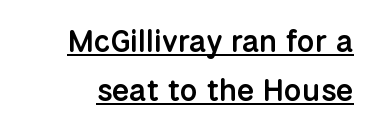
The image shows 31 px semibold sans-serif type, upright; set normal line spacing (1.58x), normal letter spacing, underlined; low stroke contrast and a medium x-height.
